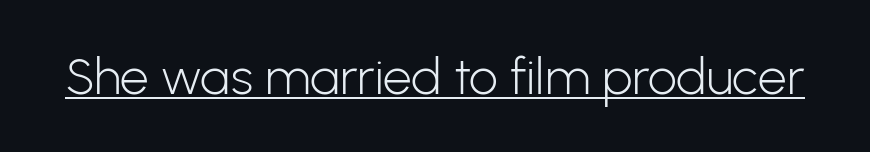
Does the lettering tilt? It doesn't — this is upright. Bold? No — there's no thickening of the strokes. Each letter keeps its own natural width here, so spacing adapts to shape. Look at the tracking — it's just the regular setting, nothing added.
